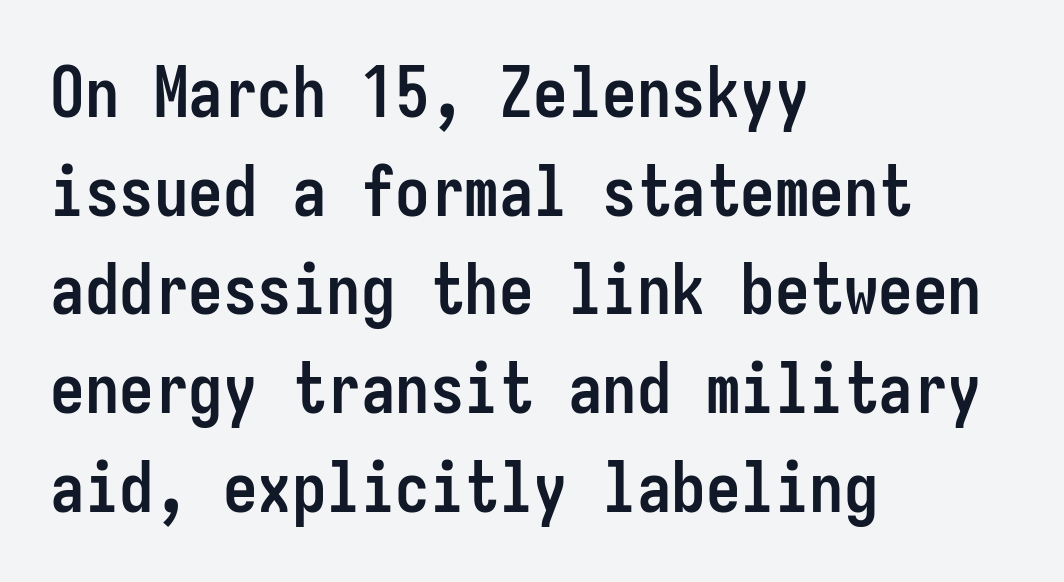
The image shows 69 px semibold, condensed sans-serif type, upright, monospaced; set left-aligned, normal line spacing (1.43x), normal letter spacing, not underlined; low stroke contrast and a medium x-height.
